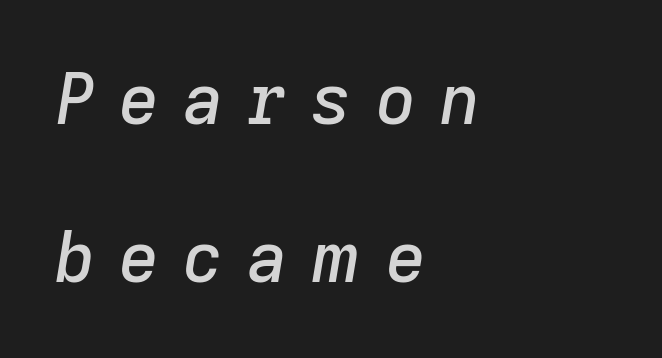
Q: Is the text italic (slanted)? A: Yes, it leans right by about 9 degrees.
Q: Is the text underlined? A: No.
Q: How is the paragraph aligned? A: Left-aligned.
Q: Is the spacing between letters normal or unusually wide? A: Unusually wide.
Q: Is the spacing between lines tight, normal or loose? A: Loose.
Q: Width (condensed, normal, or wide)? A: Normal.
Q: Stroke contrast? A: Low.
Q: x-height? A: Medium.
Q: Monospaced? A: No.
